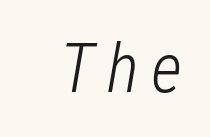
{"italic": "yes", "lean": "right", "slant_degrees": 12, "bold": "no", "weight": "light", "width": "condensed", "stroke_contrast": "low", "x_height": "medium", "monospaced": "no", "underline": "no", "glyph_px": 68}
